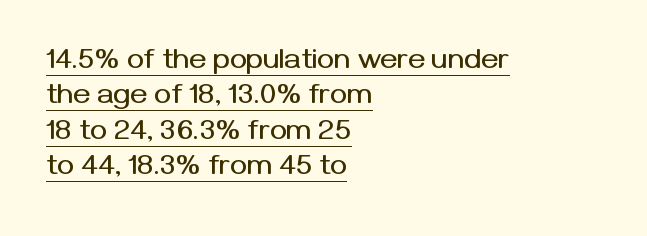
The horizontal fit of the characters is conventional and even. The words here are underlined. Rendered with straight, roman letterforms. The rendering uses natural spacing where letterforms have individual widths.
